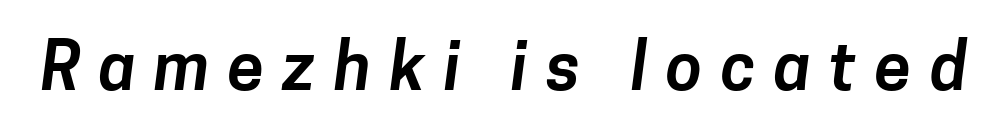
{"serif": "no", "width": "normal", "stroke_contrast": "low", "x_height": "medium", "monospaced": "no", "underline": "no", "letter_spacing": "wide", "letter_spacing_em": 0.28, "glyph_px": 66}
